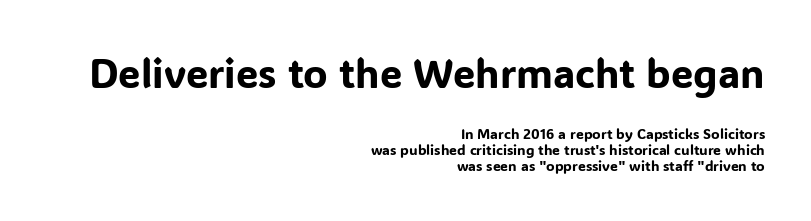
Q: Is the text italic (slanted)? A: No, it is upright.
Q: Is the typeface a serif or a sans-serif typeface? A: Sans-serif.
Q: Is the text underlined? A: No.
Q: How is the paragraph aligned? A: Right-aligned.
Q: Is the spacing between letters normal or unusually wide? A: Normal.
Q: Is the spacing between lines tight, normal or loose? A: Tight.
Q: Which block of text is set in a larger size, the first (top) or the second (bottom)? A: The first (top) one.
Q: Width (condensed, normal, or wide)? A: Normal.
Q: Stroke contrast? A: Low.
Q: x-height? A: Medium.
Q: Monospaced? A: No.
